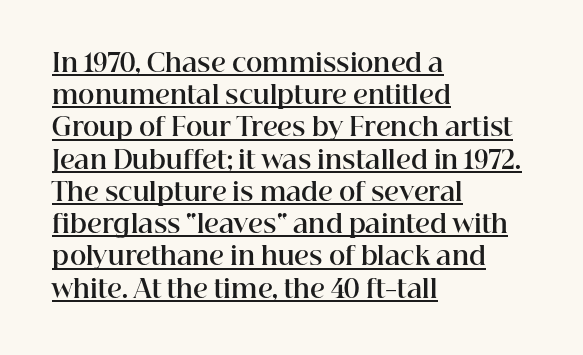
The image shows 25 px bold type, upright; set left-aligned, normal line spacing (1.29x), normal letter spacing, underlined.
